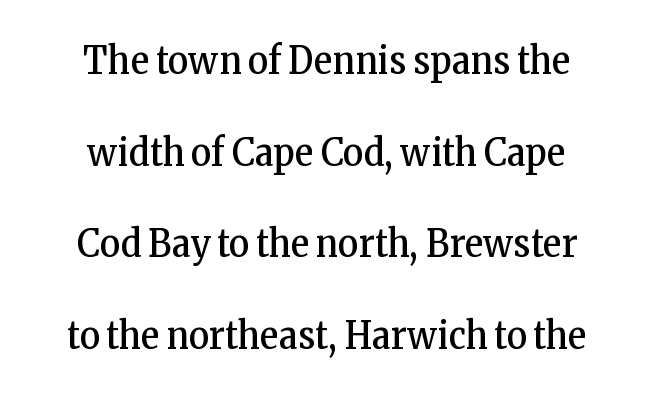
Q: Is the text bold? A: No.
Q: Is the text italic (slanted)? A: No, it is upright.
Q: Is the typeface a serif or a sans-serif typeface? A: Serif.
Q: Is the text underlined? A: No.
Q: How is the paragraph aligned? A: Centered.
Q: Is the spacing between letters normal or unusually wide? A: Normal.
Q: Is the spacing between lines tight, normal or loose? A: Loose.
Q: Width (condensed, normal, or wide)? A: Condensed.
Q: Stroke contrast? A: Low.
Q: x-height? A: Medium.
Q: Monospaced? A: No.
